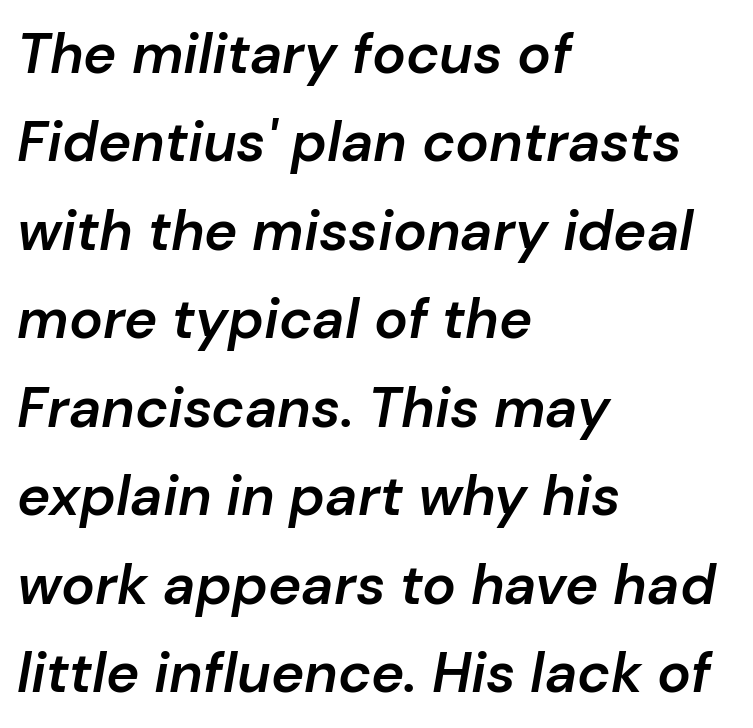
The image shows 56 px semibold type, italic (leaning right); set left-aligned, normal line spacing (1.58x), normal letter spacing, not underlined; low stroke contrast and a medium x-height.
